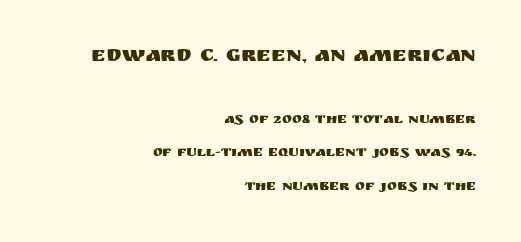
The image shows 22 px text type, upright; set right-aligned, loose line spacing (2.24x), normal letter spacing, not underlined; the first (top) block is 1.47x larger.
